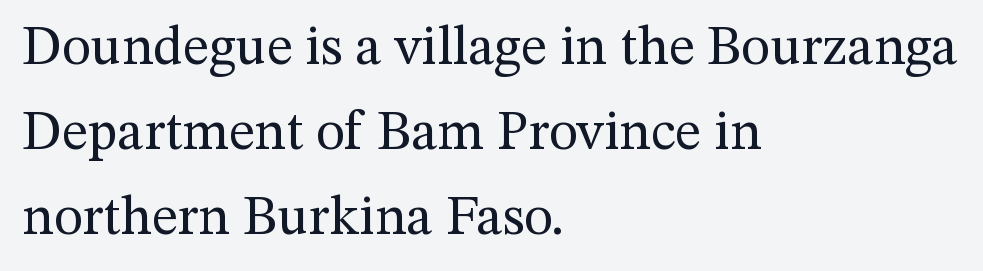
Successive baselines arrive at the customary interval. Teacher's note: observe the even left margin — that is flush-left alignment. Every character sits straight up, as roman type does. Is the letter spacing exaggerated? No — it looks like the ordinary default. Weight: in the light-to-regular range. Look at the bottom of the vertical strokes: they flare into serifs here.
